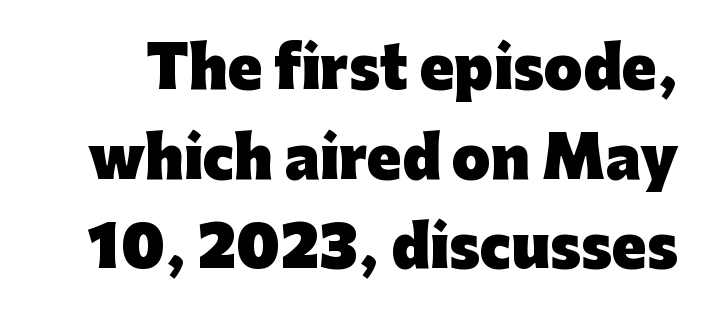
Q: Is the text bold? A: Yes.
Q: Is the text italic (slanted)? A: No, it is upright.
Q: Is the typeface a serif or a sans-serif typeface? A: Sans-serif.
Q: Is the text underlined? A: No.
Q: Is the spacing between letters normal or unusually wide? A: Normal.
Q: Is the spacing between lines tight, normal or loose? A: Normal.
Q: Width (condensed, normal, or wide)? A: Normal.
Q: Stroke contrast? A: Low.
Q: x-height? A: Medium.
Q: Monospaced? A: No.
